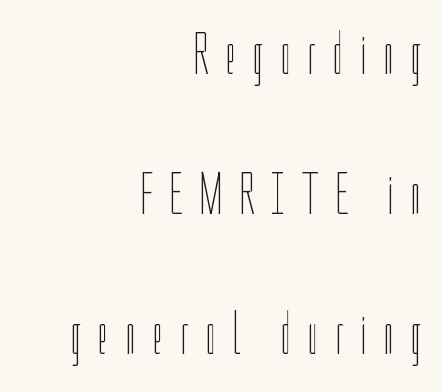
The rendering uses a large line-height, opening up the rows. A student would call this right alignment; a typographer would say flush right, rag left. On a weight scale, this lands at 450 or below. The letters advance in unequal steps, a hallmark of proportional type. The specimen omits any rule beneath the text block's lines.
